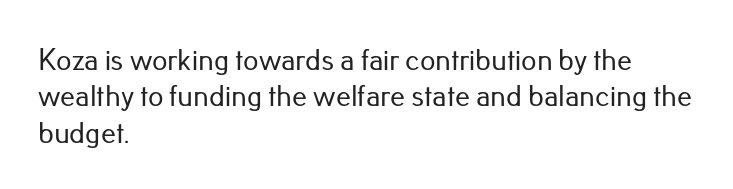
{"serif": "no", "italic": "no", "width": "normal", "stroke_contrast": "low", "x_height": "small", "monospaced": "no", "underline": "no", "align": "left", "line_spacing_ratio": 1.21, "letter_spacing": "normal", "letter_spacing_em": 0.0, "glyph_px": 30}
